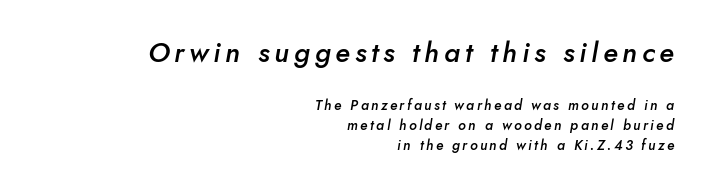
{"italic": "yes", "lean": "right", "slant_degrees": 10, "bold": "semi", "weight": "semibold", "width": "normal", "stroke_contrast": "low", "x_height": "small", "monospaced": "no", "underline": "no", "align": "right", "line_spacing": "normal", "line_spacing_ratio": 1.43, "larger_block": "first", "size_ratio": 2.0, "glyph_px": 28}
